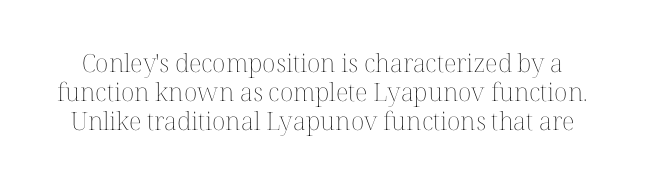
Q: Is the text bold? A: No.
Q: Is the text italic (slanted)? A: No, it is upright.
Q: Is the text underlined? A: No.
Q: Is the spacing between letters normal or unusually wide? A: Normal.
